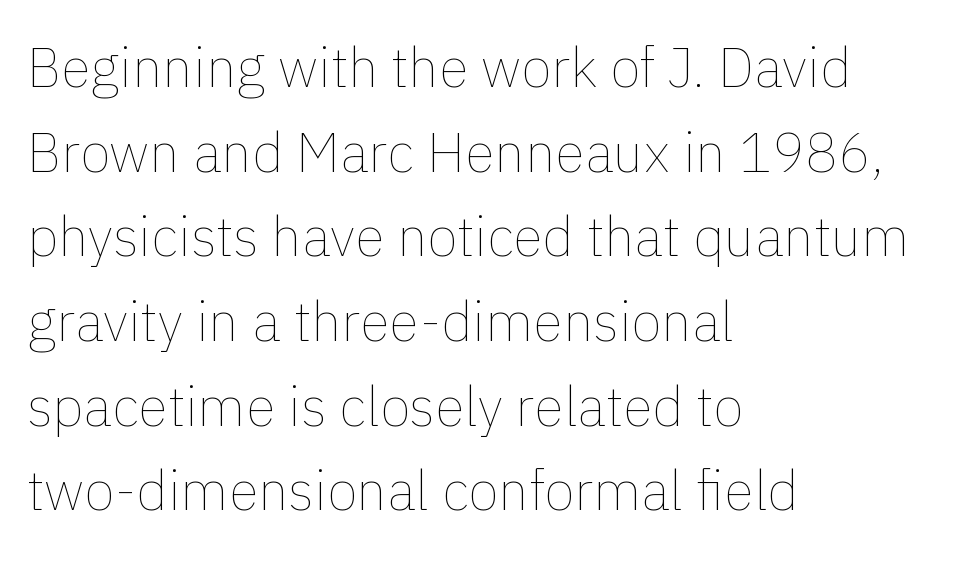
{"italic": "no", "bold": "no", "weight": "thin", "width": "normal", "stroke_contrast": "low", "x_height": "medium", "monospaced": "no", "underline": "no", "align": "left", "line_spacing": "normal", "line_spacing_ratio": 1.54, "letter_spacing": "normal", "letter_spacing_em": 0.0, "glyph_px": 55}
